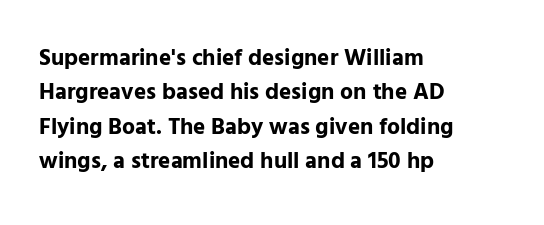
The image shows 23 px bold type, upright; set left-aligned, normal line spacing (1.49x), normal letter spacing, not underlined.
